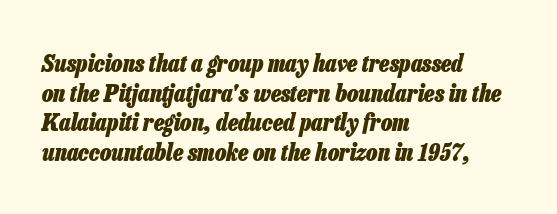
Q: Is the text bold? A: Yes.
Q: Is the text italic (slanted)? A: Yes, it leans right by about 13 degrees.
Q: Is the text underlined? A: No.
Q: How is the paragraph aligned? A: Left-aligned.
Q: Is the spacing between letters normal or unusually wide? A: Normal.
